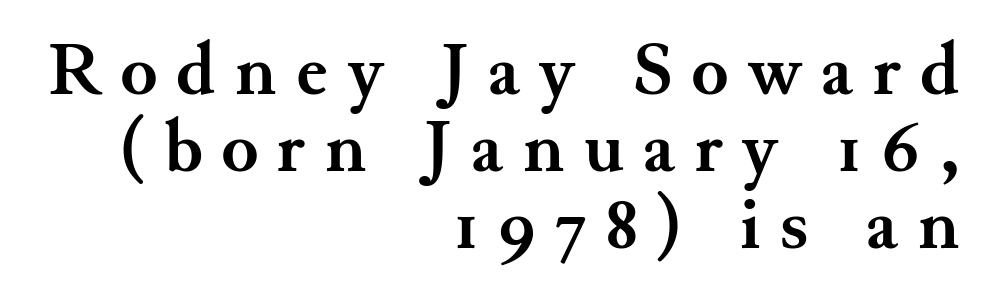
Q: Is the text bold? A: Yes.
Q: Is the text italic (slanted)? A: No, it is upright.
Q: Is the typeface a serif or a sans-serif typeface? A: Serif.
Q: Is the text underlined? A: No.
Q: How is the paragraph aligned? A: Right-aligned.
Q: Is the spacing between letters normal or unusually wide? A: Unusually wide.
Q: Is the spacing between lines tight, normal or loose? A: Tight.
Q: Width (condensed, normal, or wide)? A: Normal.
Q: Stroke contrast? A: Medium.
Q: x-height? A: Small.
Q: Monospaced? A: No.
